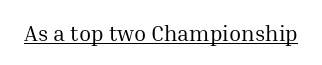
The image shows 22 px text type, upright; set normal letter spacing, underlined.
